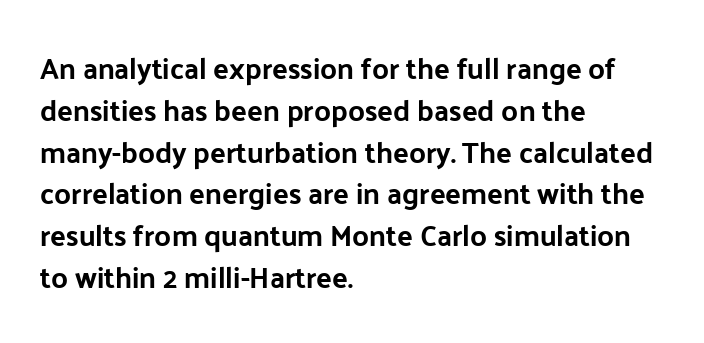
The image shows 29 px sans-serif type, upright; set left-aligned, normal line spacing (1.44x), normal letter spacing, not underlined; low stroke contrast and a medium x-height.
